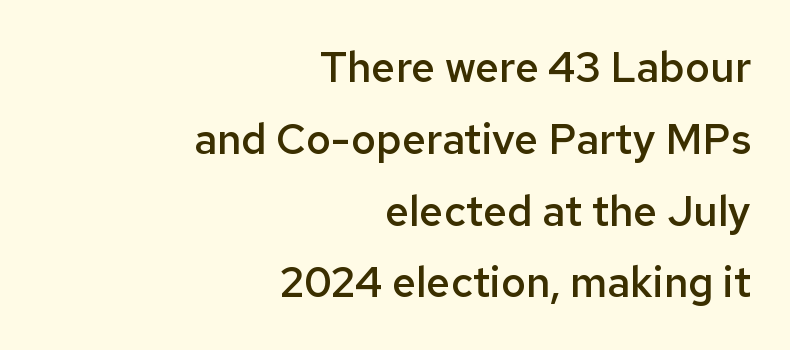
The image shows 42 px semibold sans-serif type, upright; set right-aligned, line spacing 1.71x, normal letter spacing, not underlined; low stroke contrast and a medium x-height.
